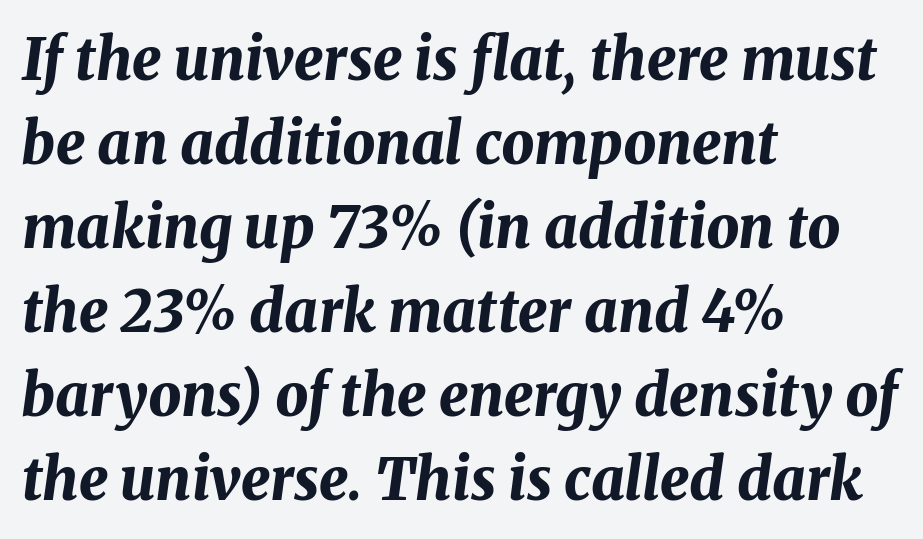
Q: Is the text bold? A: Yes.
Q: Is the text italic (slanted)? A: Yes, it leans right by about 8 degrees.
Q: Is the text underlined? A: No.
Q: How is the paragraph aligned? A: Left-aligned.
Q: Is the spacing between letters normal or unusually wide? A: Normal.
Q: Is the spacing between lines tight, normal or loose? A: Normal.
Q: Width (condensed, normal, or wide)? A: Normal.
Q: Stroke contrast? A: Medium.
Q: x-height? A: Medium.
Q: Monospaced? A: No.
